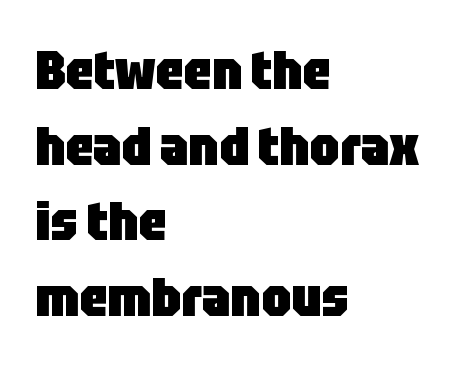
Characters follow at the spacing the type designer built in. This is the regular roman posture of the typeface. In CSS terms this would be text-align: left. The characters look thick and weighty, a clear bold. In terms of letterform style, serifs are entirely absent.
